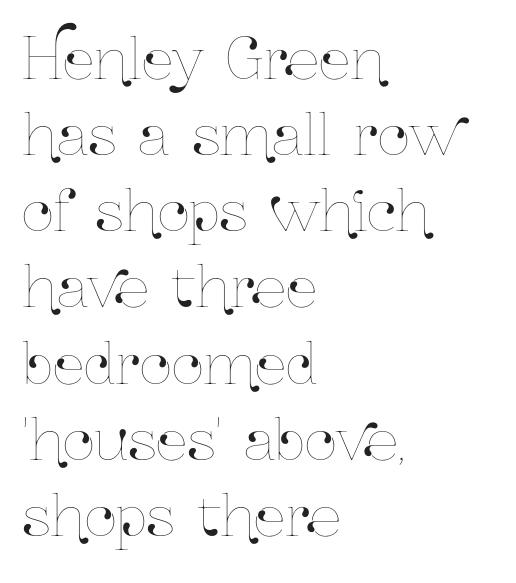
The image shows 56 px condensed type, upright; set left-aligned, normal line spacing (1.36x), normal letter spacing, not underlined; low stroke contrast and a medium x-height.
